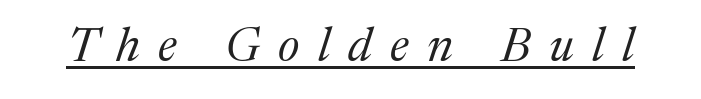
You could only call the tracking loose — the letters float apart. Think of a printed novel: that variable character pitch is what you see here. The glyphs look as if they've been sheared to an angle. The face used here is seriffed, in the tradition of book romans. Weight class: somewhere from thin through regular. The rendering uses the underline text-decoration.
